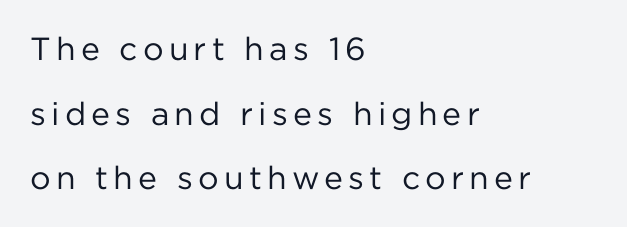
The image shows 32 px regular-weight sans-serif type, upright; set left-aligned, loose line spacing (2.02x), not underlined; low stroke contrast and a medium x-height.
